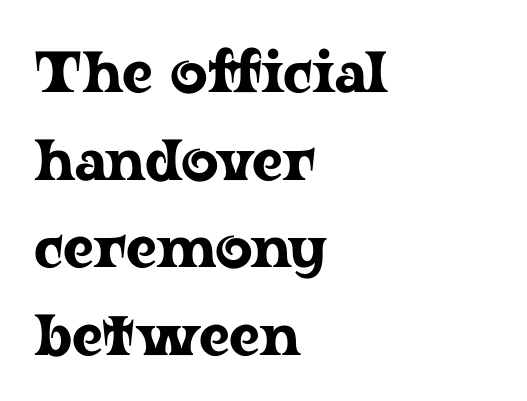
Q: Is the text italic (slanted)? A: No, it is upright.
Q: Is the typeface a serif or a sans-serif typeface? A: Serif.
Q: Is the text underlined? A: No.
Q: How is the paragraph aligned? A: Left-aligned.
Q: Is the spacing between letters normal or unusually wide? A: Normal.
Q: Is the spacing between lines tight, normal or loose? A: Normal.
Q: Width (condensed, normal, or wide)? A: Wide.
Q: Stroke contrast? A: Low.
Q: x-height? A: Medium.
Q: Monospaced? A: No.
